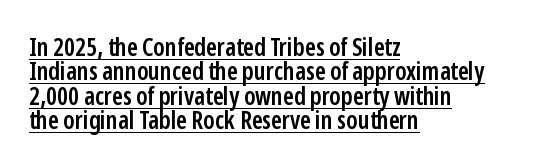
This sample is left-justified, so line endings fall wherever the words run out. Notice how the stems are strictly vertical — no italics here. Strokes here are thickened, but only to semibold level. The rendering keeps characters at their native spacing.
